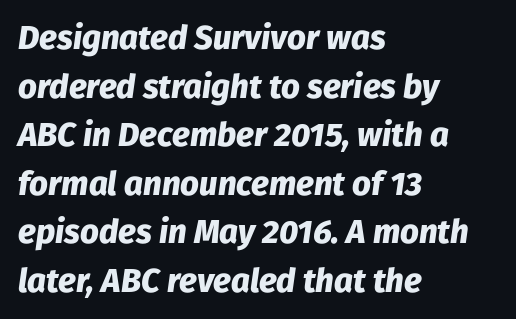
Compared with an ordinary text face, these strokes are far heavier — a full bold. The line texture is even and compact thanks to regular tracking. Normally led — the rows are evenly, conventionally spaced. Slanted lettering throughout.
